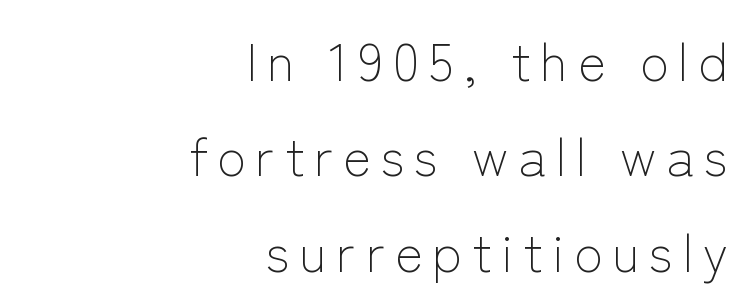
No italicization has been applied; the sample stays upright. A sans-serif font was chosen for this passage. Has an underline been added? It has not. No chunkiness to these letters — they're not bold. Where is the straight margin? On the right.
